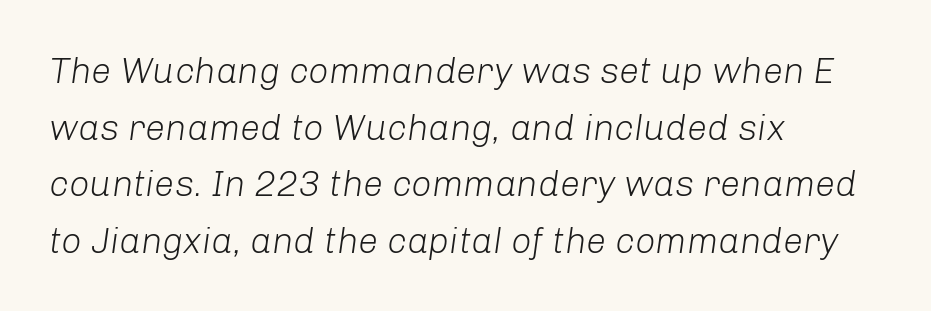
There is no visible air inserted between adjacent glyphs. One-word summary of the alignment: left. One glance says typical: line gaps are just what's usual. You could not count columns in this text — the font is proportionally spaced. The string is rendered with underlining switched off.
